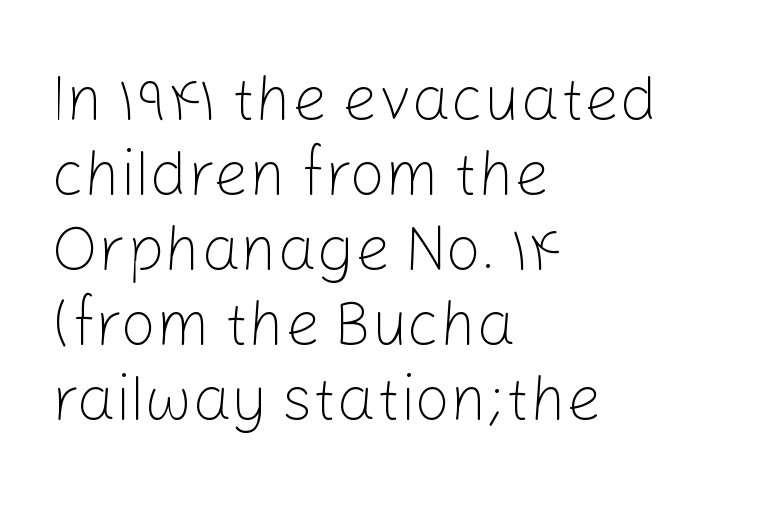
The rendering uses natural spacing where letterforms have individual widths. Words float on clear page, feet unadorned. The ragged edge is on the right, which tells us the setting is flush left. The lettering holds an erect, upright posture throughout.
